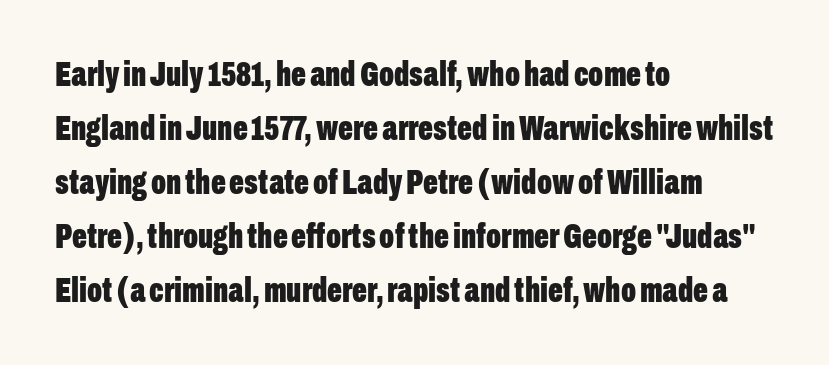
Q: Is the text bold? A: Yes.
Q: Is the text italic (slanted)? A: No, it is upright.
Q: Is the typeface a serif or a sans-serif typeface? A: Sans-serif.
Q: Is the text underlined? A: No.
Q: How is the paragraph aligned? A: Left-aligned.
Q: Is the spacing between letters normal or unusually wide? A: Normal.
Q: Is the spacing between lines tight, normal or loose? A: Normal.
Q: Width (condensed, normal, or wide)? A: Condensed.
Q: Stroke contrast? A: Low.
Q: x-height? A: Medium.
Q: Monospaced? A: No.
